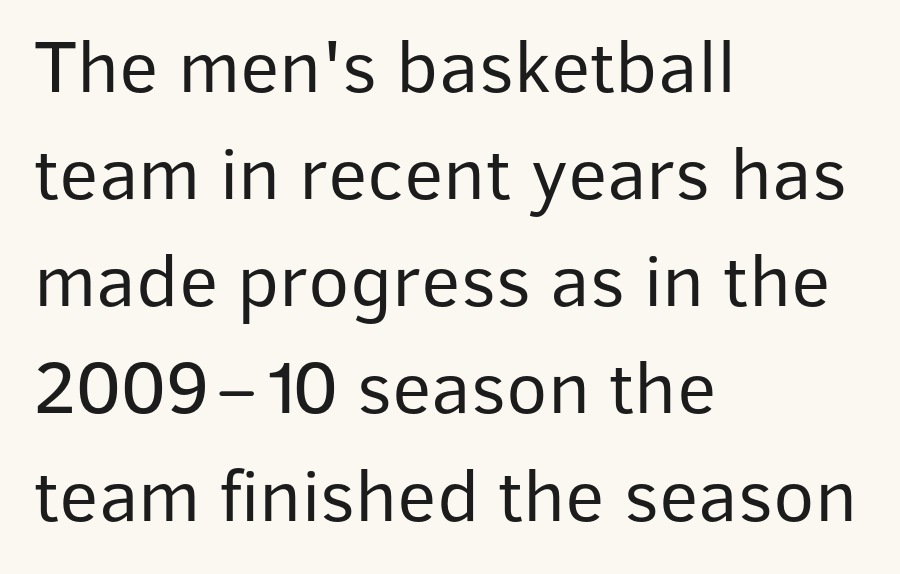
The image shows 76 px regular-weight sans-serif type, upright; set left-aligned, normal line spacing (1.41x), normal letter spacing, not underlined; low stroke contrast and a medium x-height.
